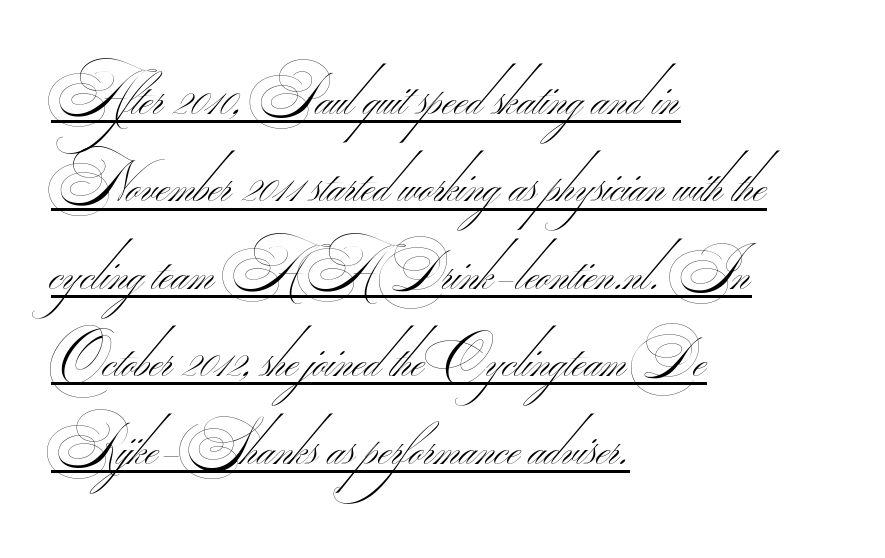
The tracking reads as untouched default to a designer's eye. Weight class: somewhere from thin through regular. Looks like regular typesetting: each glyph gets only the width it needs. The rag falls on the right side of this text block.
